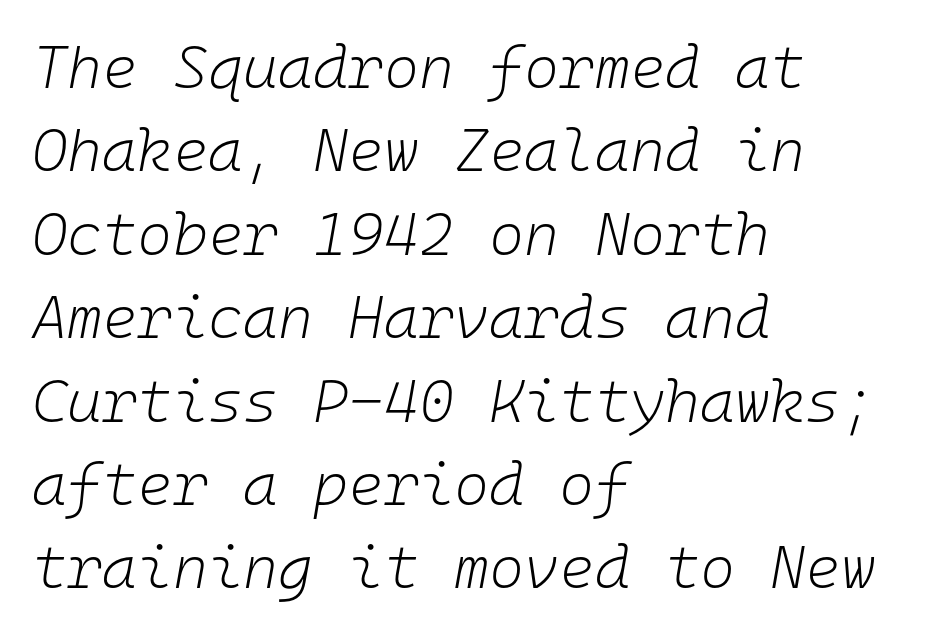
Q: Is the text bold? A: No.
Q: Is the text italic (slanted)? A: Yes, it leans right by about 10 degrees.
Q: Is the text underlined? A: No.
Q: How is the paragraph aligned? A: Left-aligned.
Q: Is the spacing between letters normal or unusually wide? A: Normal.
Q: Is the spacing between lines tight, normal or loose? A: Normal.
Q: Width (condensed, normal, or wide)? A: Normal.
Q: Stroke contrast? A: Low.
Q: x-height? A: Medium.
Q: Monospaced? A: Yes.
